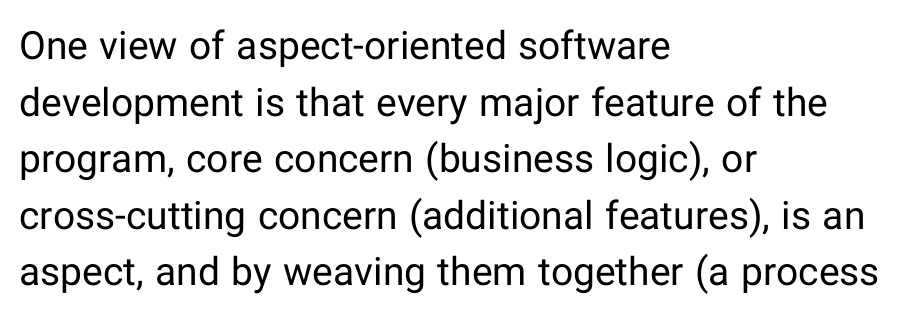
{"serif": "no", "italic": "no", "bold": "no", "weight": "regular", "width": "normal", "stroke_contrast": "low", "x_height": "medium", "monospaced": "no", "underline": "no", "align": "left", "line_spacing": "normal", "line_spacing_ratio": 1.45, "letter_spacing": "normal", "letter_spacing_em": 0.0, "glyph_px": 39}
